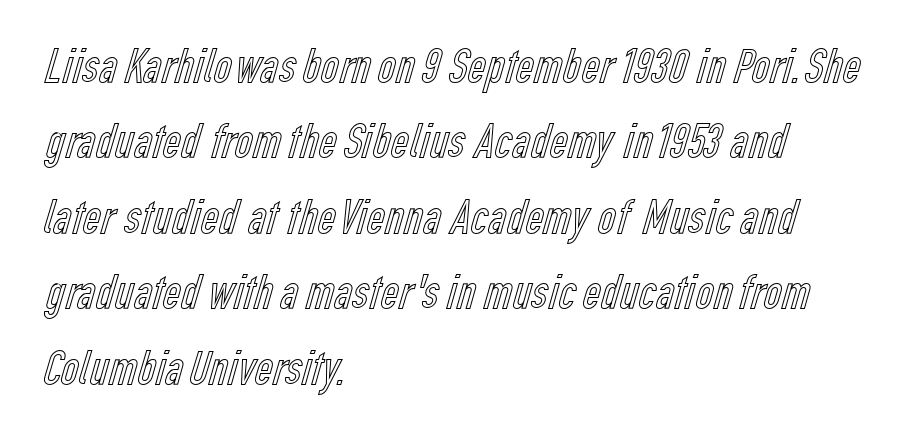
The image shows 50 px condensed type; set left-aligned, normal line spacing (1.51x), normal letter spacing, not underlined; a medium x-height.
